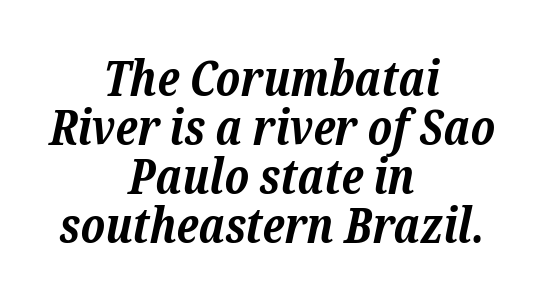
{"serif": "yes", "italic": "yes", "lean": "right", "slant_degrees": 12, "bold": "yes", "weight": "bold", "width": "normal", "stroke_contrast": "low", "x_height": "medium", "monospaced": "no", "underline": "no", "align": "center", "line_spacing": "tight", "line_spacing_ratio": 1.0, "letter_spacing": "normal", "letter_spacing_em": 0.0, "glyph_px": 49}
